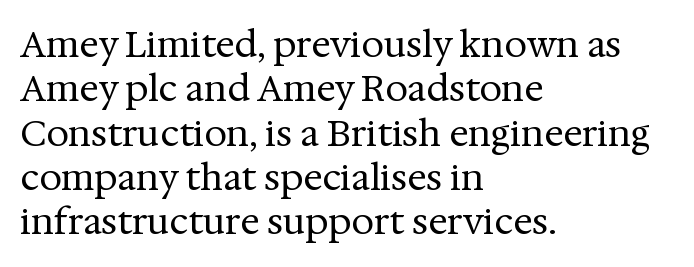
Q: Is the text bold? A: No.
Q: Is the text italic (slanted)? A: No, it is upright.
Q: Is the typeface a serif or a sans-serif typeface? A: Serif.
Q: Is the text underlined? A: No.
Q: How is the paragraph aligned? A: Left-aligned.
Q: Is the spacing between letters normal or unusually wide? A: Normal.
Q: Width (condensed, normal, or wide)? A: Normal.
Q: Stroke contrast? A: Medium.
Q: x-height? A: Medium.
Q: Monospaced? A: No.
